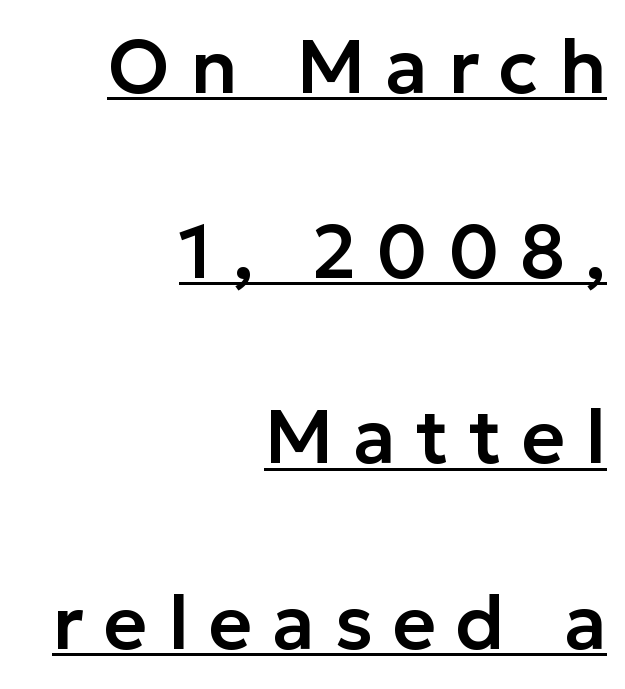
{"serif": "no", "italic": "no", "width": "normal", "stroke_contrast": "low", "x_height": "medium", "monospaced": "no", "underline": "yes", "align": "right", "line_spacing": "loose", "line_spacing_ratio": 2.47, "letter_spacing": "wide", "letter_spacing_em": 0.27, "glyph_px": 75}
